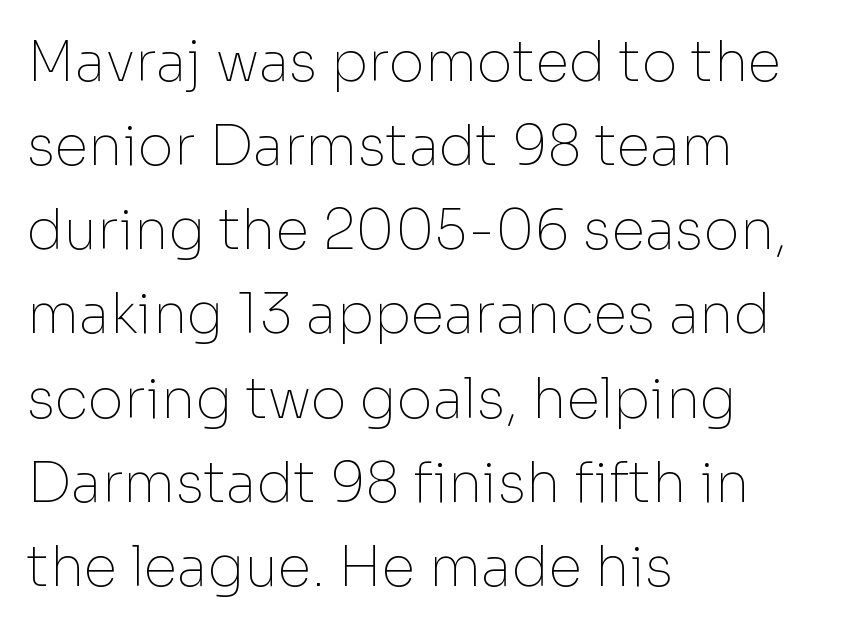
{"serif": "no", "italic": "no", "bold": "no", "weight": "thin", "width": "normal", "stroke_contrast": "low", "x_height": "medium", "monospaced": "no", "underline": "no", "align": "left", "line_spacing": "normal", "line_spacing_ratio": 1.53, "letter_spacing": "normal", "letter_spacing_em": 0.0, "glyph_px": 55}
